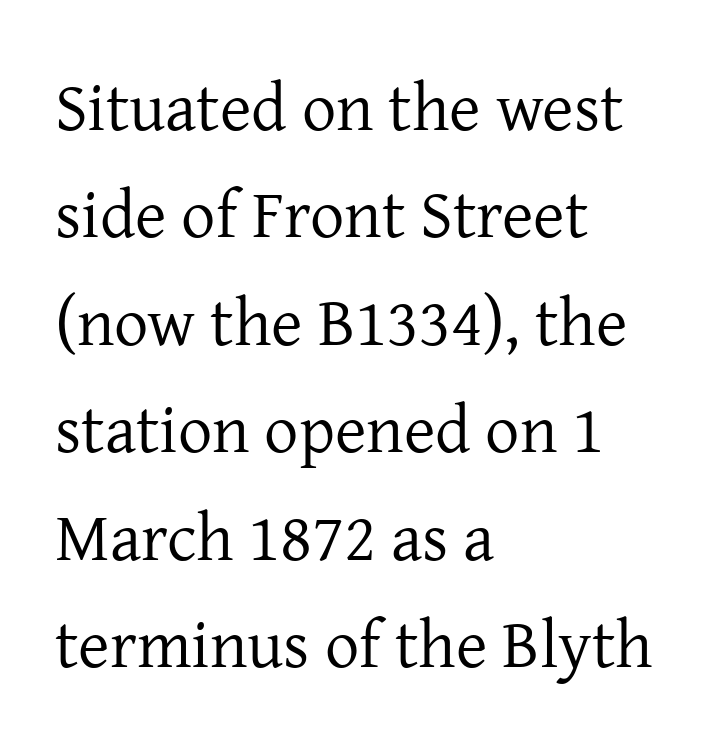
The image shows 68 px regular-weight serif type, upright; set left-aligned, normal line spacing (1.58x), normal letter spacing, not underlined; low stroke contrast and a medium x-height.
